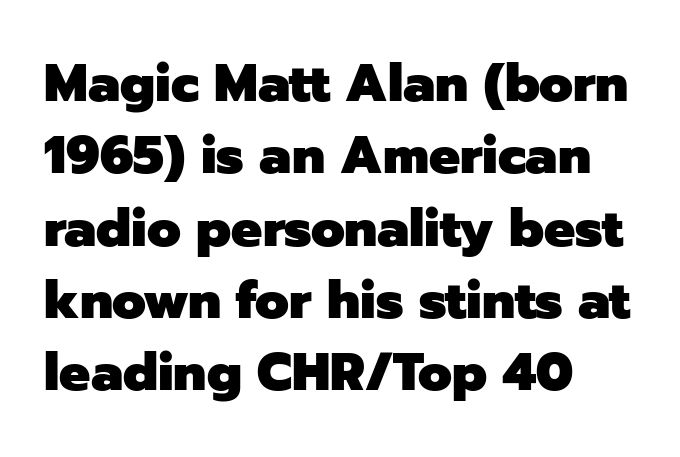
{"serif": "no", "italic": "no", "bold": "yes", "weight": "heavy", "width": "normal", "stroke_contrast": "low", "x_height": "medium", "monospaced": "no", "underline": "no", "align": "left", "line_spacing": "normal", "line_spacing_ratio": 1.39, "letter_spacing": "normal", "letter_spacing_em": 0.0, "glyph_px": 52}
